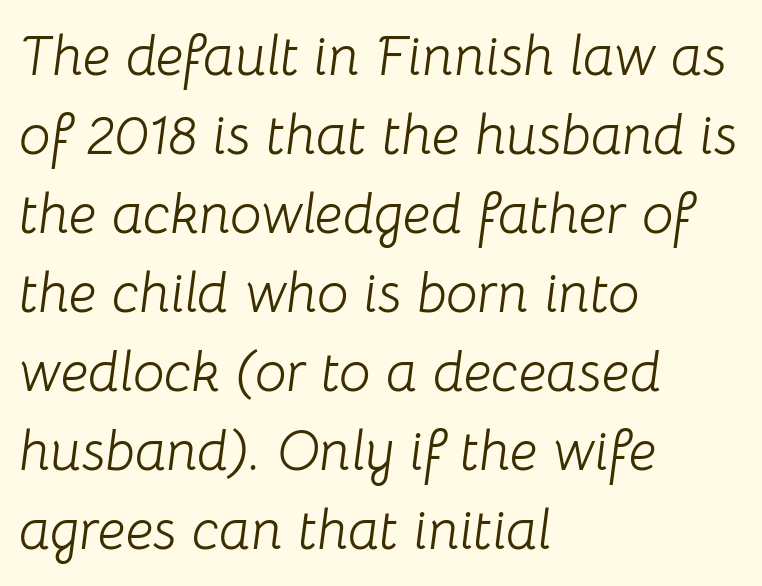
The space directly below the letters is spotless. The rendering uses natural spacing where letterforms have individual widths. Honestly, the row spacing looks completely unremarkable. Compared with ordinary roman type, these characters are visibly tilted.
